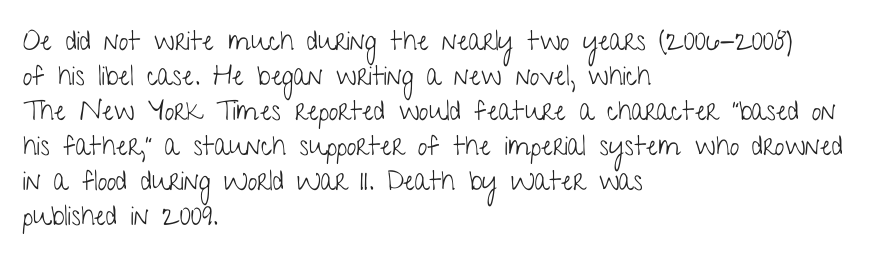
Style check: upright. Plain, unruled lines of type. The paragraph has a hard left edge and a soft right edge. This rendering leaves character spacing at its baseline value. A typesetter would call this leading conventional body-copy spacing. These glyphs show unthickened strokes, regular width or finer.
